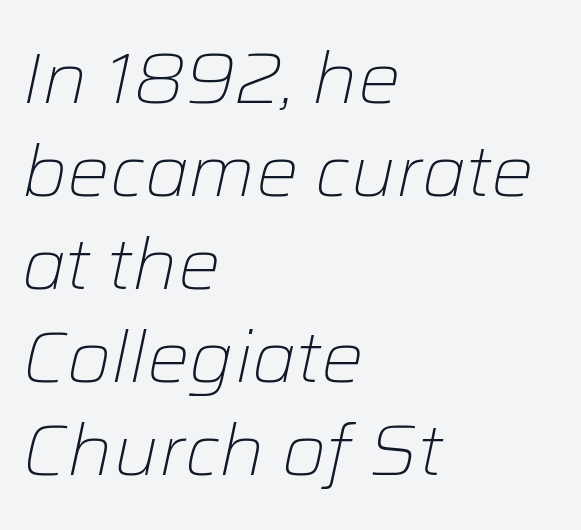
The image shows 71 px light type, italic (leaning right); set left-aligned, normal line spacing (1.31x), normal letter spacing, not underlined; low stroke contrast and a medium x-height.
